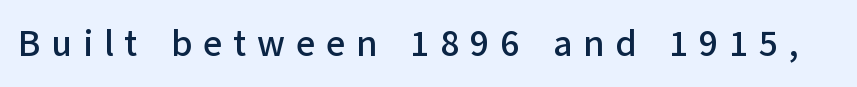
The image shows 37 px sans-serif type, upright; set unusually wide letter spacing (+0.29 em), not underlined; low stroke contrast and a medium x-height.
